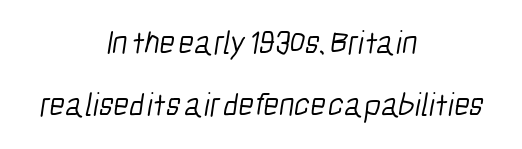
{"serif": "no", "bold": "no", "weight": "light", "width": "condensed", "stroke_contrast": "low", "x_height": "medium", "monospaced": "no", "underline": "no", "align": "center", "line_spacing_ratio": 1.88, "letter_spacing": "normal", "letter_spacing_em": 0.0, "glyph_px": 33}
